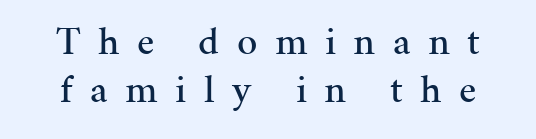
Q: Is the text italic (slanted)? A: No, it is upright.
Q: Is the typeface a serif or a sans-serif typeface? A: Serif.
Q: Is the text underlined? A: No.
Q: Is the spacing between letters normal or unusually wide? A: Unusually wide.
Q: Width (condensed, normal, or wide)? A: Normal.
Q: Stroke contrast? A: Medium.
Q: x-height? A: Medium.
Q: Monospaced? A: No.
